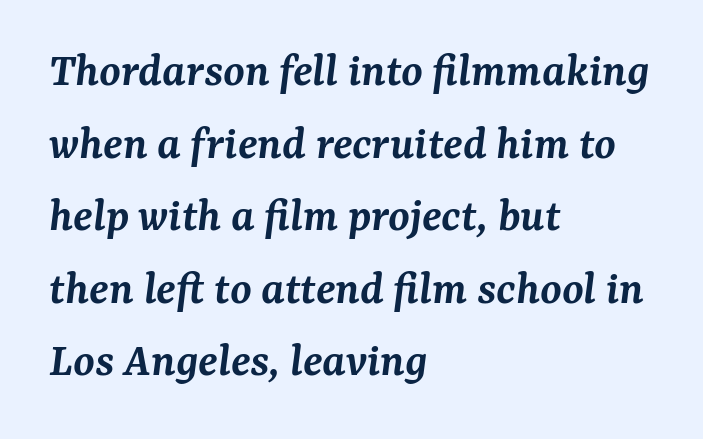
{"serif": "yes", "italic": "yes", "lean": "right", "slant_degrees": 7, "bold": "semi", "weight": "semibold", "width": "normal", "stroke_contrast": "medium", "x_height": "medium", "monospaced": "no", "underline": "no", "align": "left", "line_spacing": "normal", "line_spacing_ratio": 1.48, "letter_spacing": "normal", "letter_spacing_em": 0.0, "glyph_px": 49}
